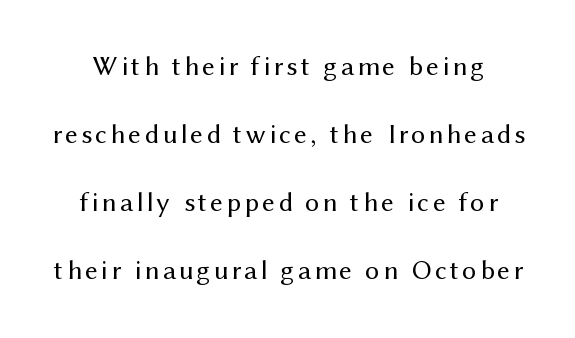
{"serif": "no", "italic": "no", "bold": "no", "weight": "regular", "width": "normal", "stroke_contrast": "medium", "x_height": "medium", "monospaced": "no", "underline": "no", "line_spacing": "loose", "line_spacing_ratio": 2.43, "glyph_px": 28}
